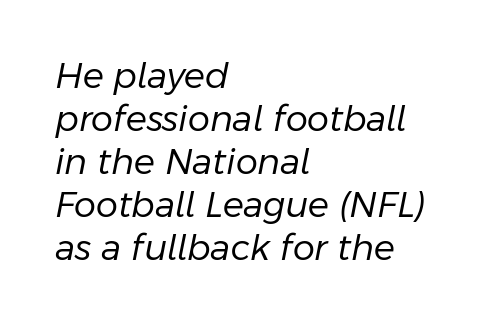
The image shows 35 px regular-weight type, italic (leaning right); set left-aligned, line spacing 1.23x, normal letter spacing, not underlined; low stroke contrast and a medium x-height.
